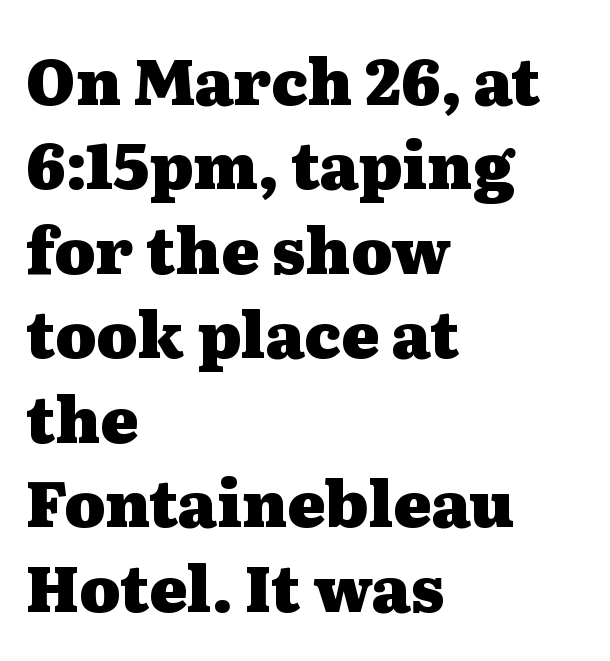
The baseline area is clear. Is the letter spacing exaggerated? No — it looks like the ordinary default. In terms of weight, the rendering is a true, heavy bold. The text block is weighted toward the left margin, trailing off unevenly rightward. A roman cut, with each character standing at attention. Looks like regular typesetting: each glyph gets only the width it needs.
